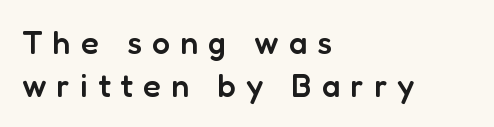
The image shows 32 px semibold sans-serif type, upright; set left-aligned, normal line spacing (1.33x), unusually wide letter spacing (+0.32 em), not underlined; low stroke contrast and a medium x-height.
